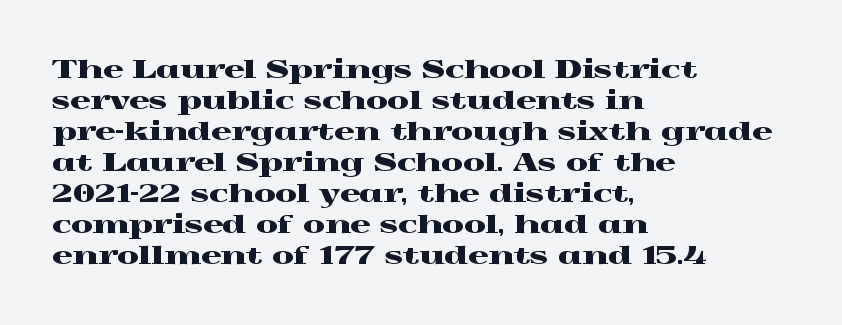
Q: Is the text italic (slanted)? A: No, it is upright.
Q: Is the text underlined? A: No.
Q: How is the paragraph aligned? A: Left-aligned.
Q: Is the spacing between letters normal or unusually wide? A: Normal.
